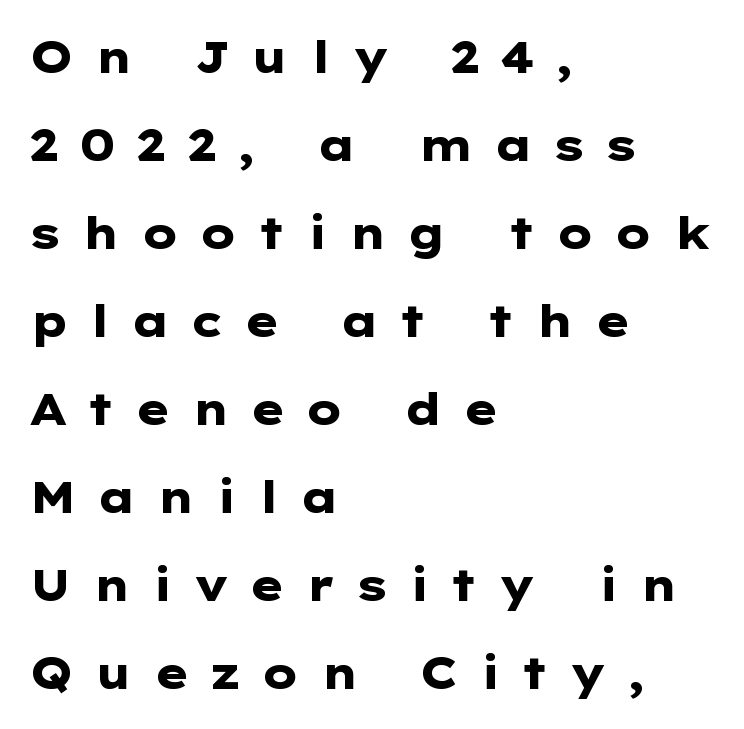
The image shows 44 px heavy, wide sans-serif type, upright; set left-aligned, loose line spacing (2.0x), unusually wide letter spacing (+0.45 em), not underlined; low stroke contrast and a medium x-height.
